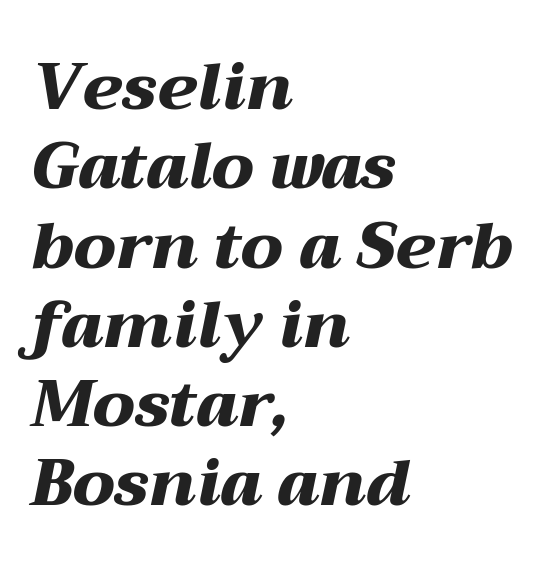
The image shows 65 px heavy, wide type, italic (leaning right); set left-aligned, line spacing 1.22x, normal letter spacing, not underlined; medium stroke contrast and a medium x-height.
